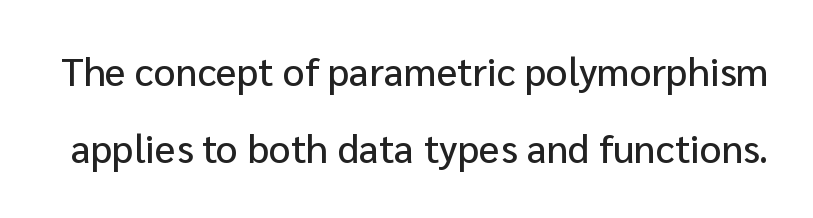
The string is rendered with underlining switched off. These lines keep a tight, regular rhythm from letter to letter. Are there feet on the stems? There aren't — it's a sans. Each letter keeps its own natural width here, so spacing adapts to shape.
